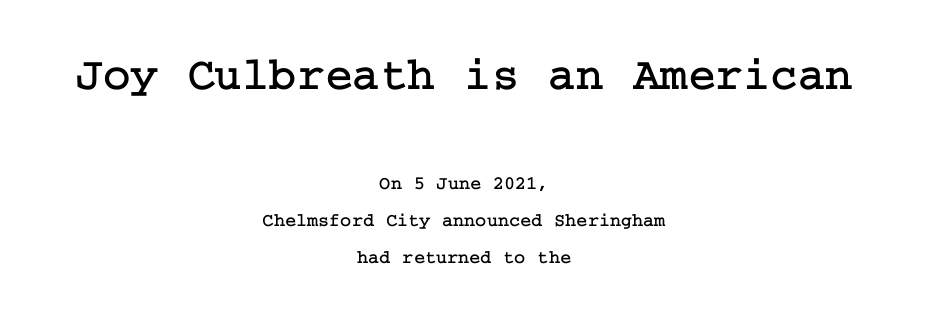
The lines are quadded center. Block one is the big one; block two sits smaller underneath. Does extra space separate the letters? No, they use regular spacing. The axis of the letterforms is exactly vertical. Serifs: yes, visible at the terminals of the letterforms. Vertical spacing — loose.
